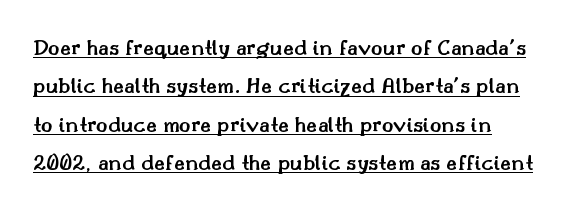
Q: Is the text bold? A: Semi-bold.
Q: Is the text italic (slanted)? A: No, it is upright.
Q: Is the text underlined? A: Yes.
Q: Is the spacing between letters normal or unusually wide? A: Normal.
Q: Is the spacing between lines tight, normal or loose? A: Normal.
